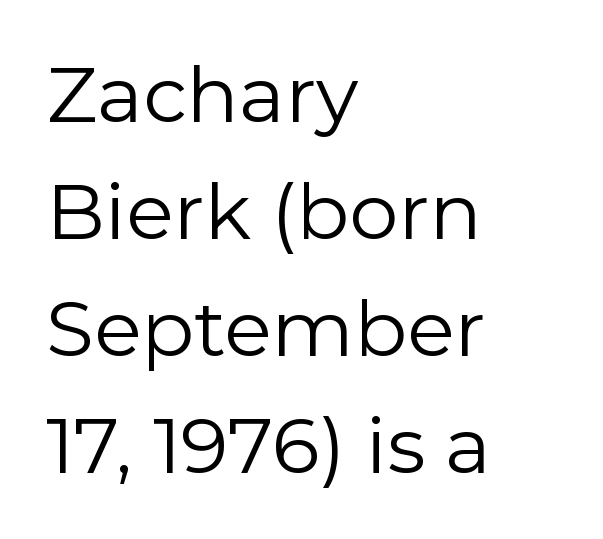
{"serif": "no", "italic": "no", "bold": "no", "weight": "regular", "width": "normal", "stroke_contrast": "low", "x_height": "medium", "monospaced": "no", "underline": "no", "align": "left", "line_spacing": "normal", "line_spacing_ratio": 1.5, "letter_spacing": "normal", "letter_spacing_em": 0.0, "glyph_px": 78}
